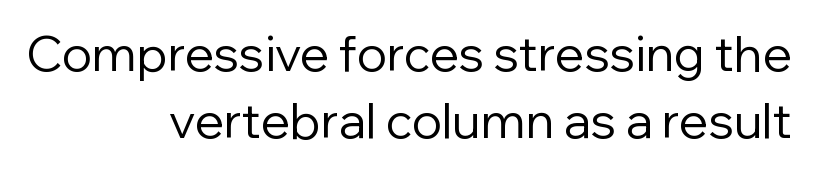
Q: Is the text bold? A: No.
Q: Is the text italic (slanted)? A: No, it is upright.
Q: Is the typeface a serif or a sans-serif typeface? A: Sans-serif.
Q: Is the text underlined? A: No.
Q: How is the paragraph aligned? A: Right-aligned.
Q: Is the spacing between letters normal or unusually wide? A: Normal.
Q: Is the spacing between lines tight, normal or loose? A: Normal.
Q: Width (condensed, normal, or wide)? A: Normal.
Q: Stroke contrast? A: Low.
Q: x-height? A: Medium.
Q: Monospaced? A: No.
